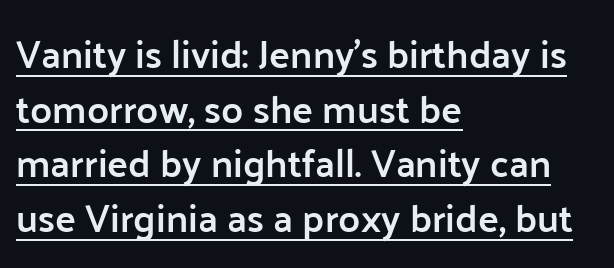
{"serif": "no", "italic": "no", "bold": "semi", "weight": "semibold", "width": "normal", "stroke_contrast": "low", "x_height": "medium", "monospaced": "no", "underline": "yes", "align": "left", "line_spacing": "normal", "line_spacing_ratio": 1.4, "letter_spacing": "normal", "letter_spacing_em": 0.0, "glyph_px": 39}
